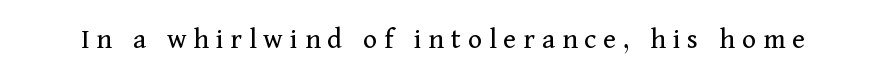
{"serif": "yes", "italic": "no", "bold": "no", "weight": "regular", "width": "normal", "stroke_contrast": "medium", "x_height": "medium", "monospaced": "no", "underline": "no", "letter_spacing": "wide", "letter_spacing_em": 0.23, "glyph_px": 30}
